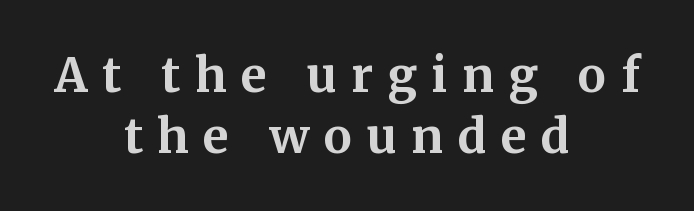
Leftover space on each line is divided equally before and after the words. Line spacing here is normal. Short note: letters widely spaced. Spacing verdict: proportional, widths tailored to each character. Stroke thickness is high; the sample reads as a true bold. The axis of the letterforms is exactly vertical.
